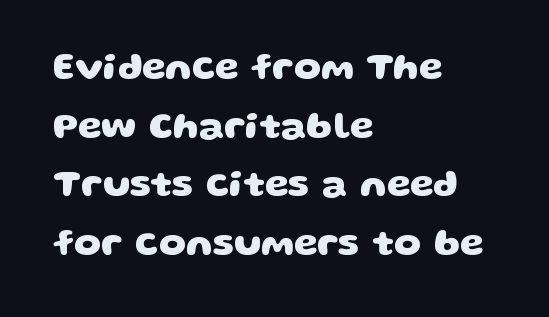
Leftover space on each line is placed entirely after the last word. Plenty of ink on the page — the face is bold. No feet cap the strokes, marking this as sans-serif type. Words appear dense and cohesive because spacing is normal. Students, observe: this is what conventionally led text looks like. Plain, unruled lines of type.
